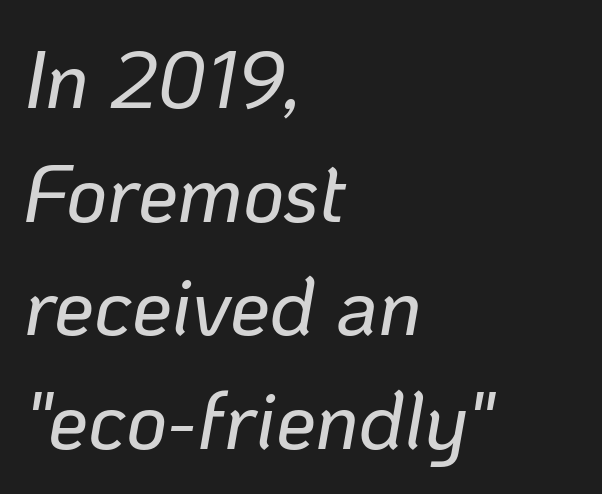
The image shows 80 px text type, italic (leaning right); set left-aligned, normal line spacing (1.42x), normal letter spacing, not underlined; low stroke contrast and a medium x-height.
